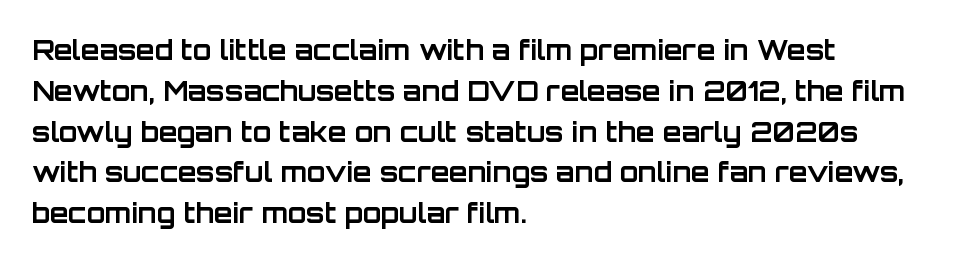
This is the regular roman posture of the typeface. Regarding leading, the lines here are spaced in the standard way. Heft: maximum for text — a bold. The specimen omits any rule beneath the text block's lines.
